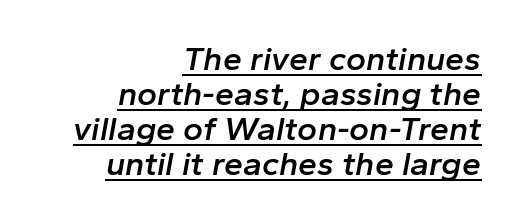
The image shows 34 px semibold type, italic (leaning right); set right-aligned, tight line spacing (1.03x), normal letter spacing, underlined; low stroke contrast and a medium x-height.
